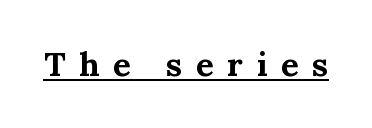
Q: Is the text bold? A: Yes.
Q: Is the text italic (slanted)? A: No, it is upright.
Q: Is the typeface a serif or a sans-serif typeface? A: Serif.
Q: Is the text underlined? A: Yes.
Q: Is the spacing between letters normal or unusually wide? A: Unusually wide.
Q: Width (condensed, normal, or wide)? A: Normal.
Q: Stroke contrast? A: Medium.
Q: x-height? A: Medium.
Q: Monospaced? A: No.
